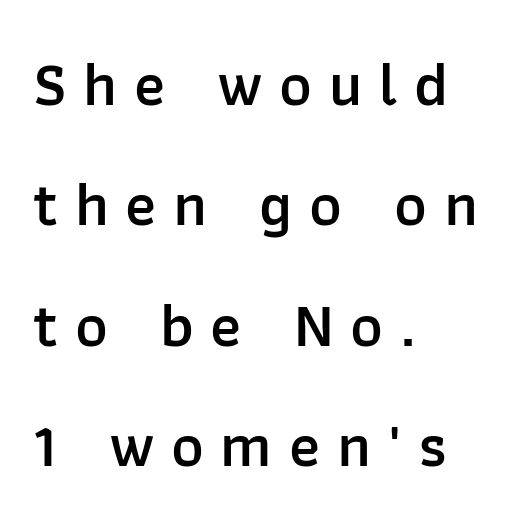
Tall strokes in this sample are plumb rather than angled. Does extra space separate the letters? Yes, quite a lot of it. The ragged edge is on the right, which tells us the setting is flush left. Bold? Not quite — semibold, heavier than regular but stopping short. Plain, unruled lines of type. Observe the absence of serifs on each vertical stroke in this sample.
